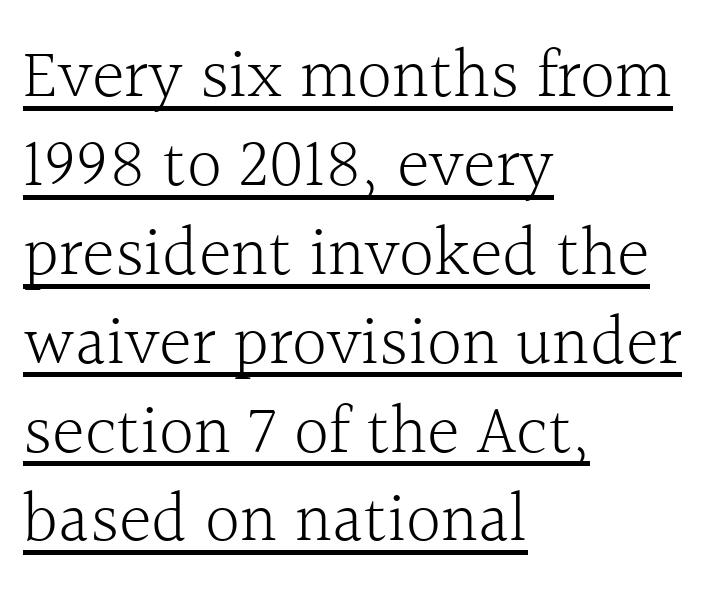
The image shows 70 px light serif type, upright; set left-aligned, normal line spacing (1.27x), normal letter spacing, underlined; a medium x-height.
